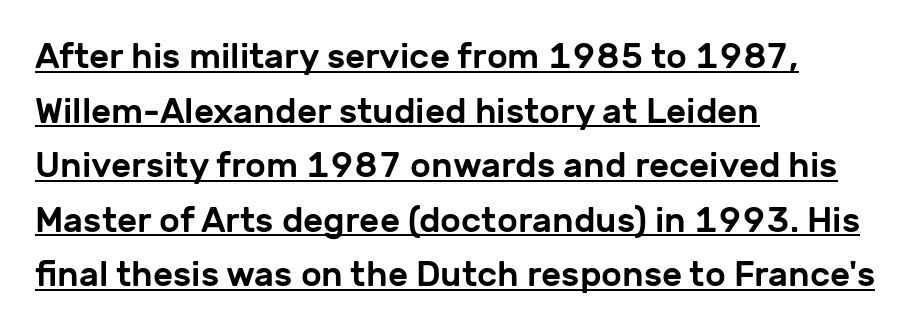
The image shows 35 px sans-serif type, upright; set left-aligned, normal line spacing (1.56x), normal letter spacing, underlined; low stroke contrast and a medium x-height.
